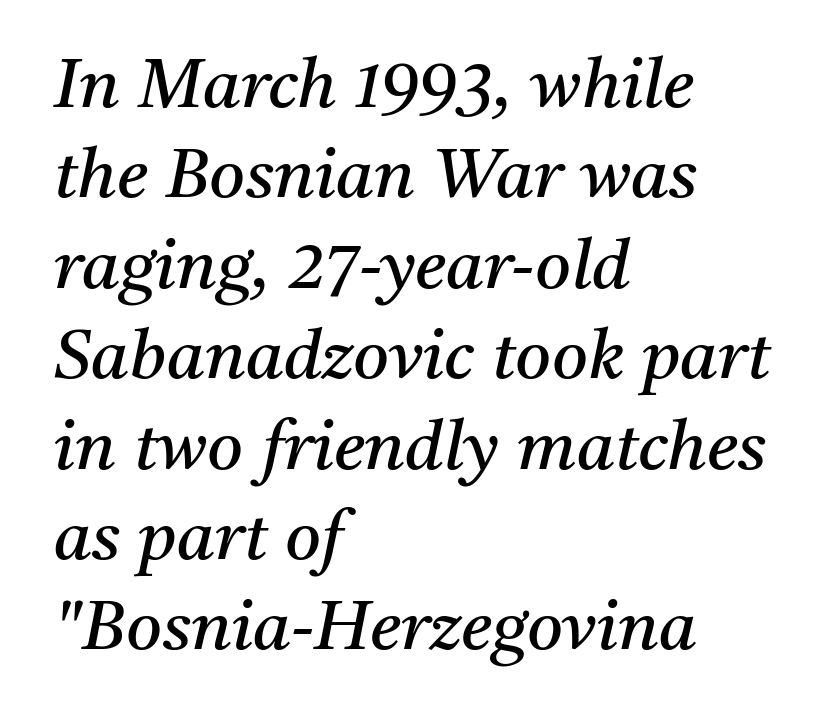
{"serif": "yes", "italic": "yes", "lean": "right", "slant_degrees": 11, "bold": "no", "weight": "regular", "width": "normal", "stroke_contrast": "medium", "x_height": "medium", "monospaced": "no", "underline": "no", "align": "left", "line_spacing": "normal", "line_spacing_ratio": 1.31, "letter_spacing": "normal", "letter_spacing_em": 0.0, "glyph_px": 69}
